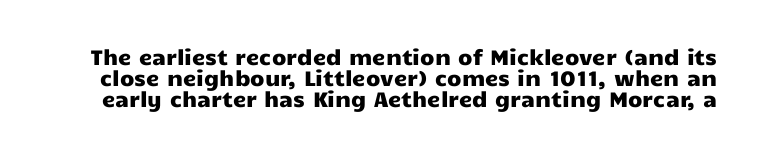
Quick note: not italic, upright. Short note: letters normally spaced. The foot of each line stays bare and open. Leading is clearly below the norm, producing a dense column.
